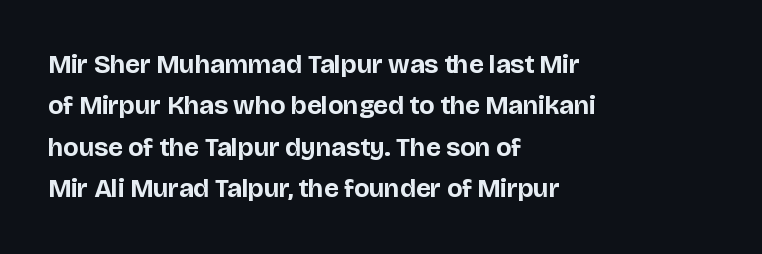
Q: Is the text bold? A: Yes.
Q: Is the text italic (slanted)? A: No, it is upright.
Q: Is the text underlined? A: No.
Q: How is the paragraph aligned? A: Left-aligned.
Q: Is the spacing between letters normal or unusually wide? A: Normal.
Q: Is the spacing between lines tight, normal or loose? A: Normal.
